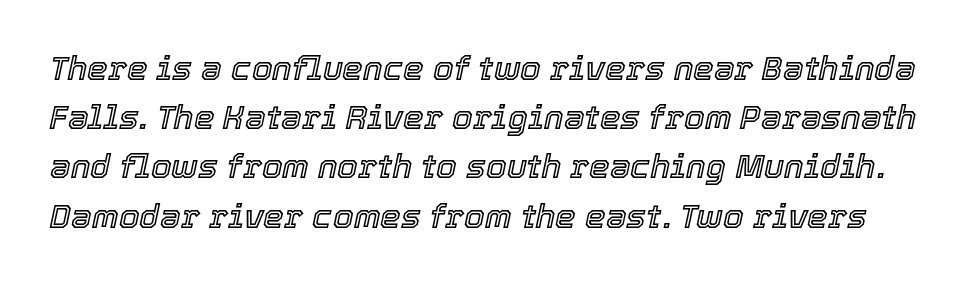
The image shows 33 px text type, italic (leaning right); set normal line spacing (1.49x), normal letter spacing, not underlined; a medium x-height.
